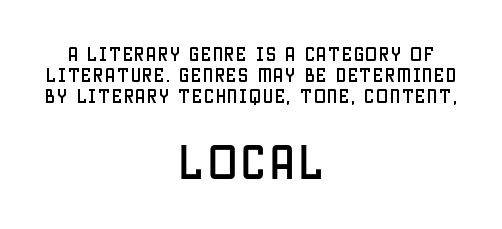
Nope, not italic — everything's standing straight. Scale increases going downward across the two blocks. To sum up the face: it is a sans, with no serifs. Each letter keeps its own natural width here, so spacing adapts to shape.
